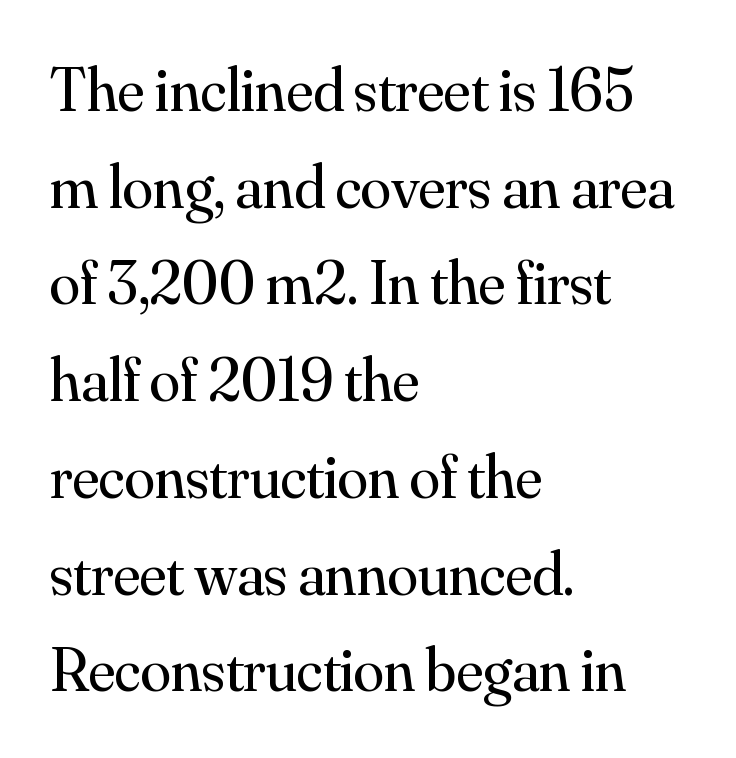
Students, observe: this is what conventionally led text looks like. In CSS terms this would be text-align: left. Underline: absent. Character widths vary here, with narrow letters taking less room than wide ones. Stroke terminals: seriffed. Short note: letters normally spaced.
